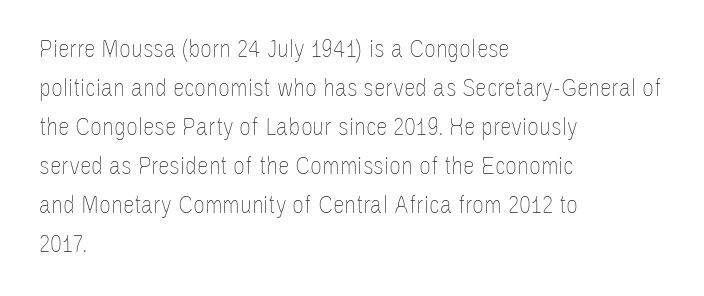
The image shows 26 px text type, upright; set left-aligned, normal line spacing (1.5x), normal letter spacing, not underlined.
